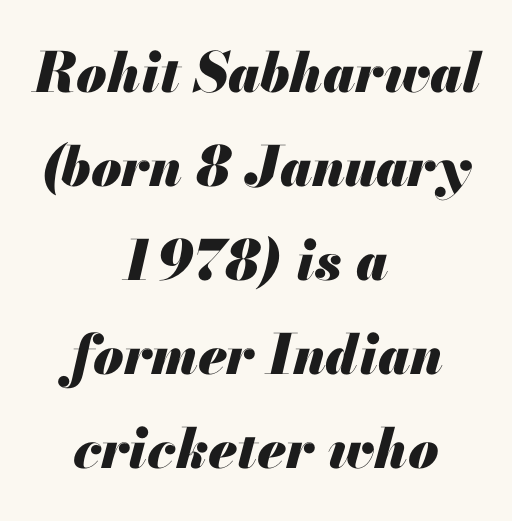
The image shows 55 px heavy type, italic (leaning right); set centered, line spacing 1.71x, normal letter spacing, not underlined; medium stroke contrast and a small x-height.
